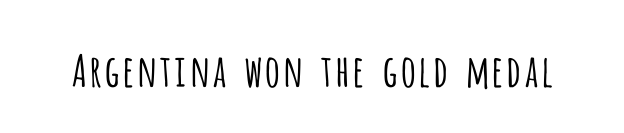
Q: Is the text bold? A: No.
Q: Is the text italic (slanted)? A: No, it is upright.
Q: Is the typeface a serif or a sans-serif typeface? A: Sans-serif.
Q: Is the text underlined? A: No.
Q: Is the spacing between letters normal or unusually wide? A: Normal.
Q: Width (condensed, normal, or wide)? A: Condensed.
Q: Stroke contrast? A: Low.
Q: x-height? A: Large.
Q: Monospaced? A: No.
